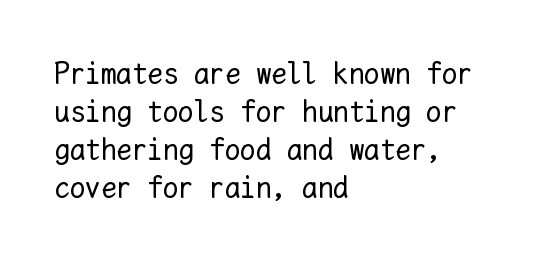
The image shows 31 px regular-weight type, upright, monospaced; set left-aligned, line spacing 1.23x, normal letter spacing, not underlined; low stroke contrast and a medium x-height.
